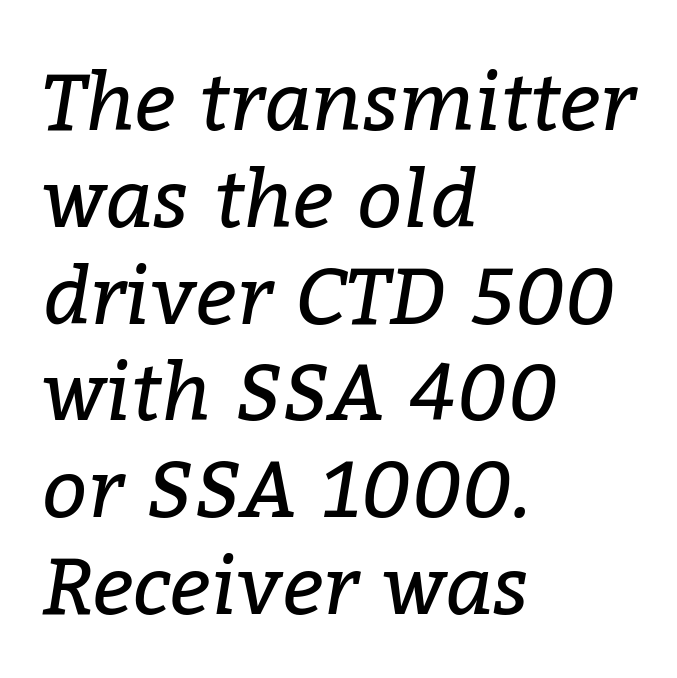
Q: Is the text bold? A: No.
Q: Is the text italic (slanted)? A: Yes, it leans right by about 9 degrees.
Q: Is the typeface a serif or a sans-serif typeface? A: Serif.
Q: Is the text underlined? A: No.
Q: How is the paragraph aligned? A: Left-aligned.
Q: Is the spacing between letters normal or unusually wide? A: Normal.
Q: Width (condensed, normal, or wide)? A: Normal.
Q: Stroke contrast? A: Low.
Q: x-height? A: Medium.
Q: Monospaced? A: No.
